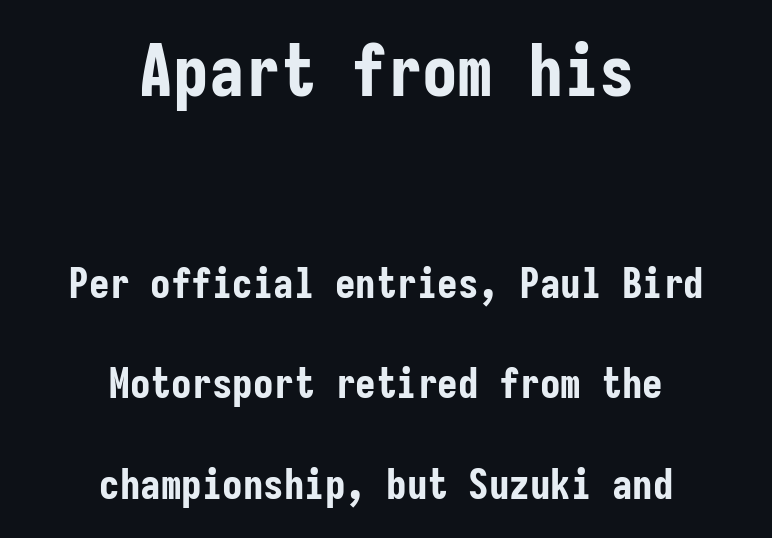
{"serif": "no", "italic": "no", "bold": "yes", "weight": "bold", "width": "condensed", "stroke_contrast": "low", "x_height": "medium", "monospaced": "yes", "underline": "no", "align": "center", "line_spacing": "loose", "line_spacing_ratio": 2.45, "letter_spacing": "normal", "letter_spacing_em": 0.0, "larger_block": "first", "size_ratio": 1.73, "glyph_px": 71}
